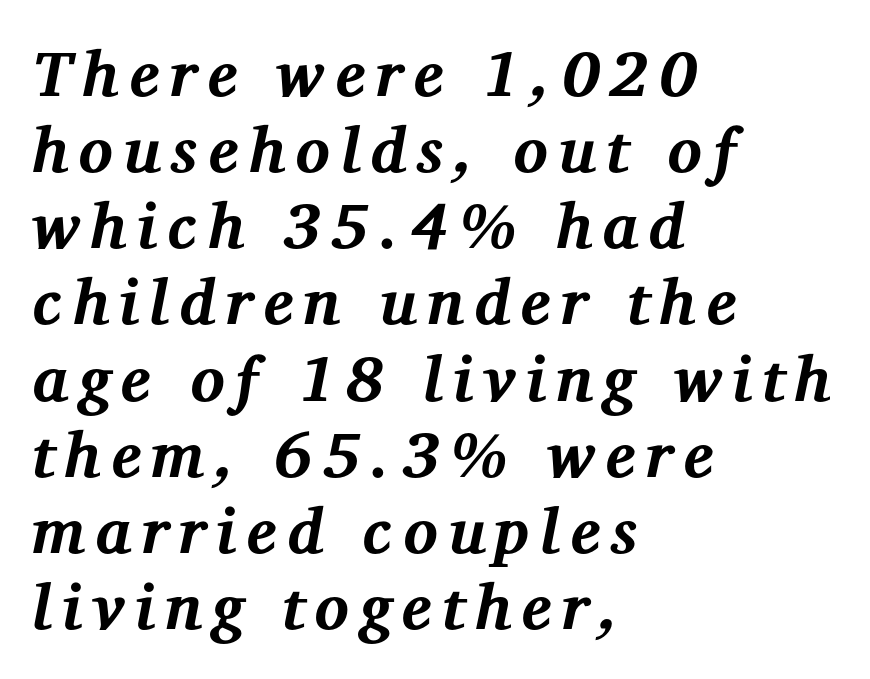
Quick note: italic. Nobody drew a line under any word here. This is heavy type, rendered in bold. The compositor pushed each line to the left boundary. I'd call this a serif setting — the letters wear small feet. Character widths vary here, with narrow letters taking less room than wide ones.
